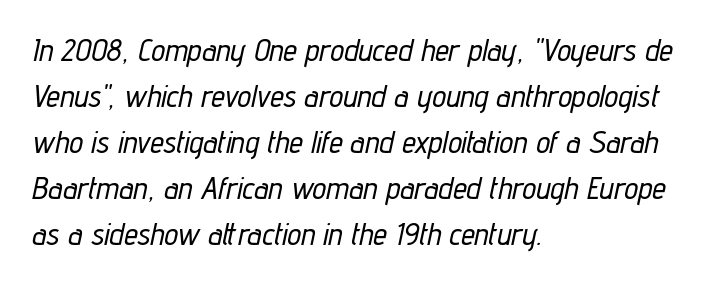
The image shows 31 px condensed type, italic (leaning right); set left-aligned, normal line spacing (1.48x), normal letter spacing, not underlined; low stroke contrast and a medium x-height.
